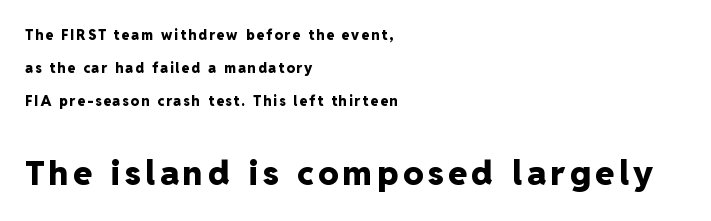
The image shows 34 px heavy sans-serif type, upright; set left-aligned, loose line spacing (2.34x), not underlined; the second (bottom) block is 2.43x larger; low stroke contrast and a medium x-height.
